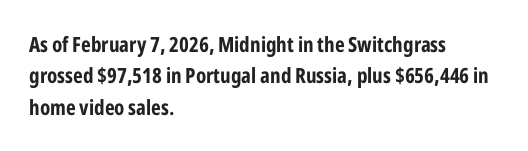
{"italic": "no", "bold": "yes", "underline": "no", "align": "left", "line_spacing": "normal", "line_spacing_ratio": 1.49, "letter_spacing": "normal", "letter_spacing_em": 0.0, "glyph_px": 21}
